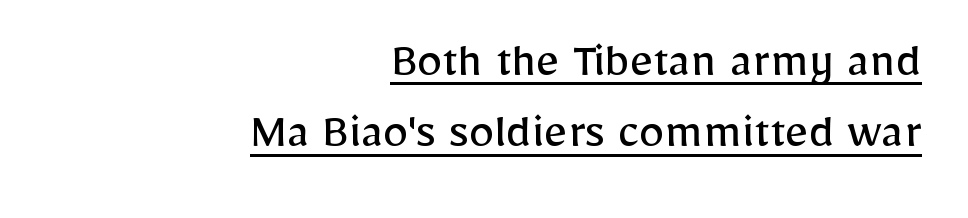
Q: Is the text bold? A: No.
Q: Is the text italic (slanted)? A: No, it is upright.
Q: Is the typeface a serif or a sans-serif typeface? A: Sans-serif.
Q: Is the text underlined? A: Yes.
Q: How is the paragraph aligned? A: Right-aligned.
Q: Is the spacing between letters normal or unusually wide? A: Normal.
Q: Is the spacing between lines tight, normal or loose? A: Normal.
Q: Width (condensed, normal, or wide)? A: Normal.
Q: Stroke contrast? A: Low.
Q: x-height? A: Medium.
Q: Monospaced? A: No.
